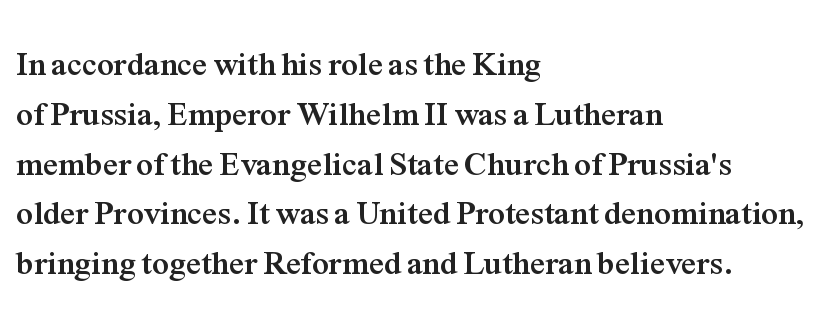
Weight check: bold — yes, fully. Caption: multi-line text, flush left, ragged right. The font's upright variant was chosen for this text. Here the designer chose a conventional face with non-uniform glyph widths. Only glyphs here, with clear space below each row.
